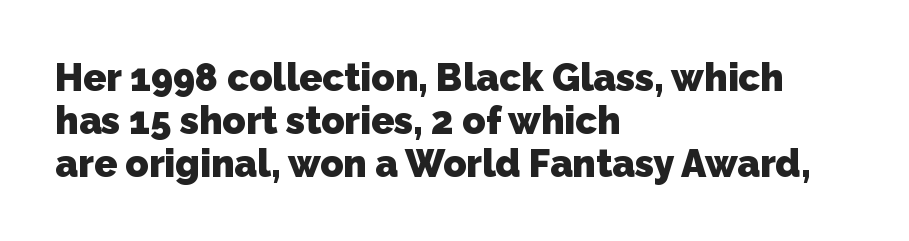
There is no visible air inserted between adjacent glyphs. Are there feet on the stems? There aren't — it's a sans. Emphasis by weight is at full strength: bold. The baseline area is clear. If you measured baseline to baseline, you'd find a short distance. The rendering uses natural spacing where letterforms have individual widths.
